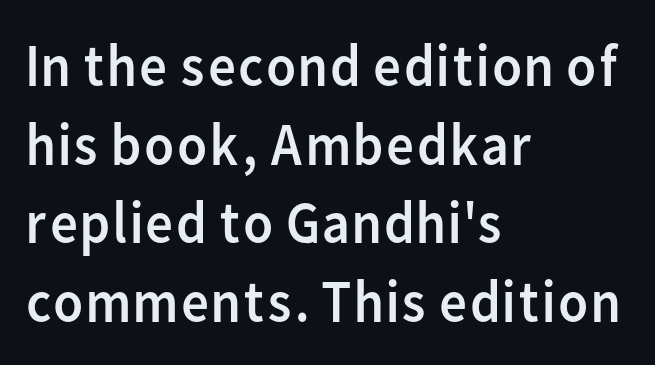
The image shows 61 px regular-weight sans-serif type, upright; set left-aligned, normal line spacing (1.29x), normal letter spacing, not underlined; low stroke contrast and a medium x-height.
